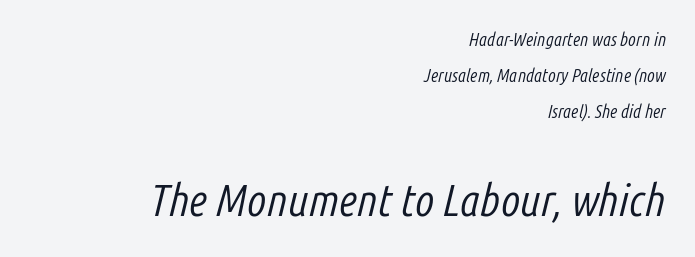
The image shows 45 px light, condensed type, italic (leaning right); set right-aligned, loose line spacing (2.0x), normal letter spacing, not underlined; the second (bottom) block is 2.5x larger; low stroke contrast and a medium x-height.
